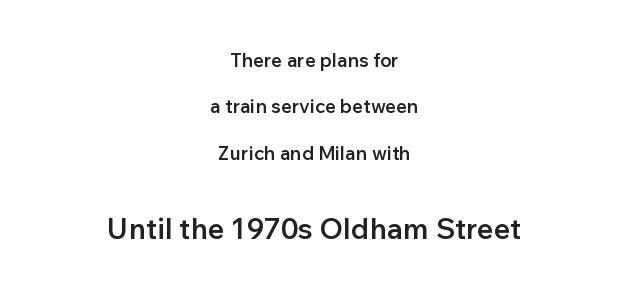
Q: Is the text bold? A: Semi-bold.
Q: Is the text italic (slanted)? A: No, it is upright.
Q: Is the typeface a serif or a sans-serif typeface? A: Sans-serif.
Q: Is the text underlined? A: No.
Q: How is the paragraph aligned? A: Centered.
Q: Is the spacing between letters normal or unusually wide? A: Normal.
Q: Is the spacing between lines tight, normal or loose? A: Loose.
Q: Which block of text is set in a larger size, the first (top) or the second (bottom)? A: The second (bottom) one.
Q: Width (condensed, normal, or wide)? A: Normal.
Q: Stroke contrast? A: Low.
Q: x-height? A: Medium.
Q: Monospaced? A: No.
